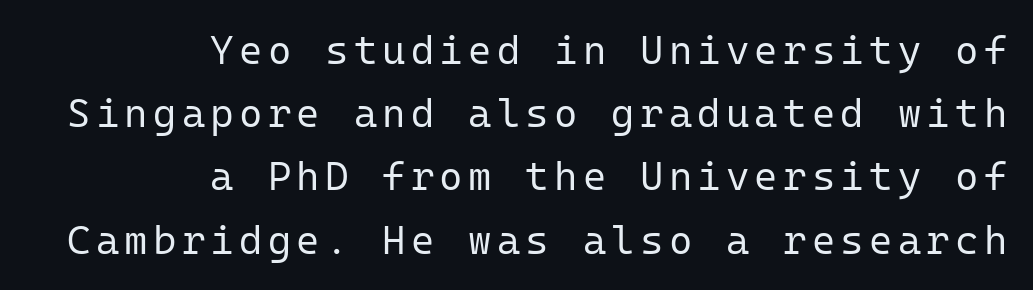
The image shows 40 px regular-weight sans-serif type, upright, monospaced; set right-aligned, normal line spacing (1.58x), not underlined; low stroke contrast and a medium x-height.
